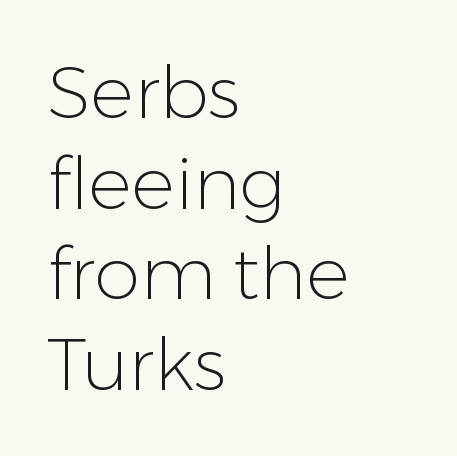
The letters stand upright; this is a roman face. Grotesque or geometric, the face here clearly has no serifs. The letterforms sit at book weight or below. If you drew a ruler down the left edge, every line would touch it.
